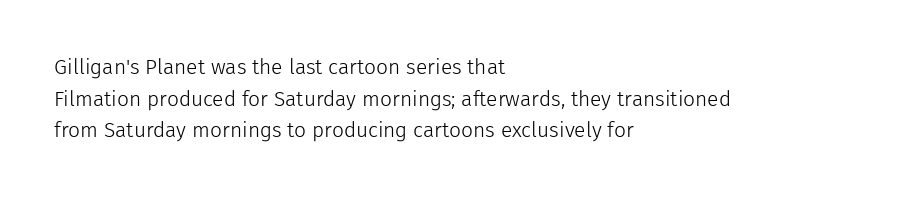
Q: Is the text bold? A: No.
Q: Is the text italic (slanted)? A: No, it is upright.
Q: Is the text underlined? A: No.
Q: How is the paragraph aligned? A: Left-aligned.
Q: Is the spacing between letters normal or unusually wide? A: Normal.
Q: Is the spacing between lines tight, normal or loose? A: Normal.
